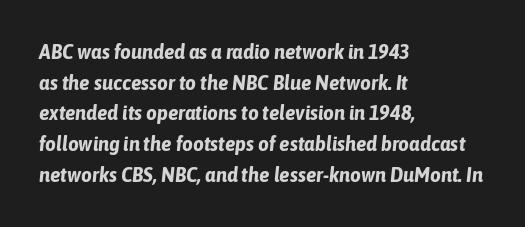
Q: Is the text bold? A: Yes.
Q: Is the text italic (slanted)? A: Yes, it leans right by about 6 degrees.
Q: Is the text underlined? A: No.
Q: How is the paragraph aligned? A: Left-aligned.
Q: Is the spacing between letters normal or unusually wide? A: Normal.
Q: Is the spacing between lines tight, normal or loose? A: Normal.
